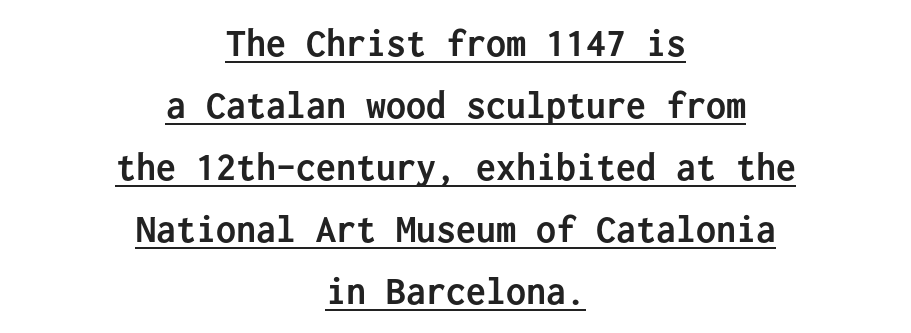
{"serif": "no", "italic": "no", "bold": "yes", "weight": "semibold", "width": "normal", "stroke_contrast": "low", "x_height": "medium", "monospaced": "yes", "underline": "yes", "align": "center", "line_spacing": "normal", "line_spacing_ratio": 1.55, "letter_spacing": "normal", "letter_spacing_em": 0.0, "glyph_px": 40}
